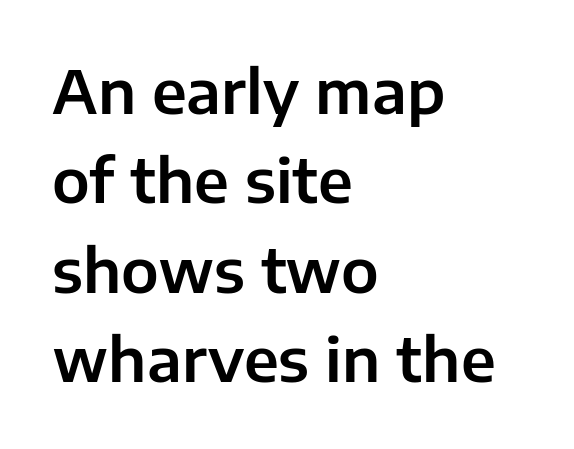
The passage shown is typed in a proportional face where columns would drift. Glyph-to-glyph distance matches everyday printed text. The rag falls on the right side of this text block. Just letters on the line, the space beneath them empty. The block of text has a typical density, with ordinary space between rows. Is there any slant? The stems are plumb.
